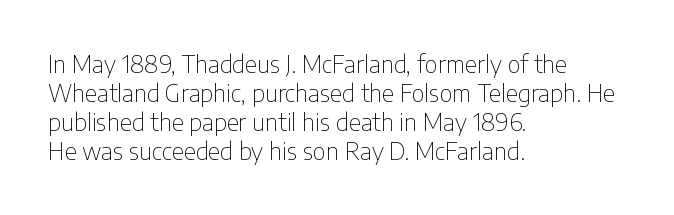
{"italic": "no", "bold": "no", "underline": "no", "align": "left", "line_spacing_ratio": 1.21, "letter_spacing": "normal", "letter_spacing_em": 0.0, "glyph_px": 24}
